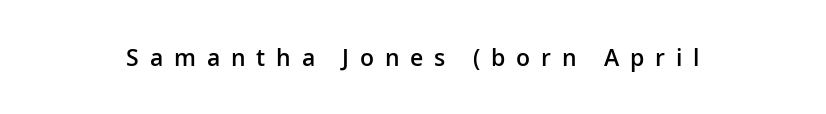
Spacing between characters has been opened up far beyond the box default. A semibold gives these letters moderate extra thickness, short of bold. Italic: no, the glyphs are upright roman. The area under the type is left untouched.
